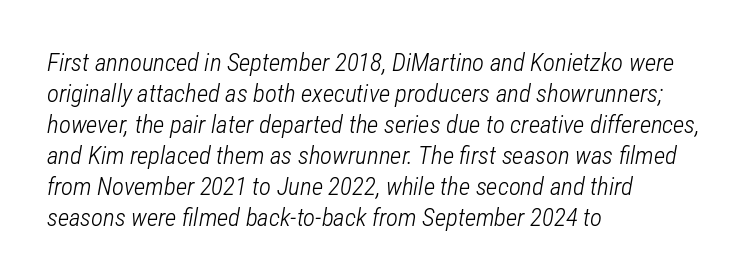
The passage is arranged the way most books set body copy — flush left. The gaps between neighbouring characters are ordinary and unremarkable. Slanted lettering throughout. The strokes carry an ordinary text weight at most.
